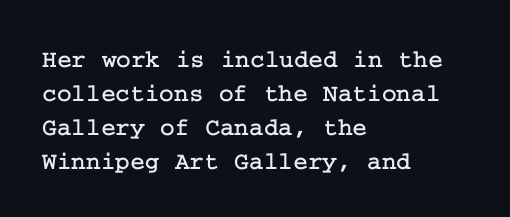
Q: Is the text italic (slanted)? A: No, it is upright.
Q: Is the text underlined? A: No.
Q: How is the paragraph aligned? A: Left-aligned.
Q: Is the spacing between letters normal or unusually wide? A: Normal.
Q: Is the spacing between lines tight, normal or loose? A: Normal.
